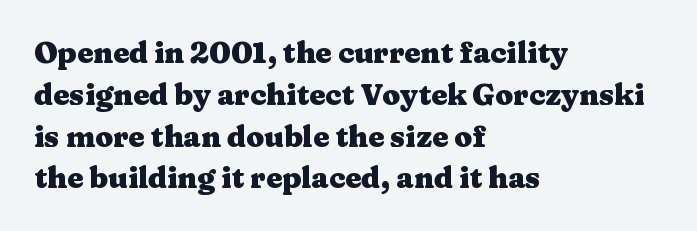
Q: Is the text bold? A: Yes.
Q: Is the text italic (slanted)? A: No, it is upright.
Q: Is the typeface a serif or a sans-serif typeface? A: Serif.
Q: Is the text underlined? A: No.
Q: How is the paragraph aligned? A: Left-aligned.
Q: Is the spacing between letters normal or unusually wide? A: Normal.
Q: Is the spacing between lines tight, normal or loose? A: Normal.
Q: Width (condensed, normal, or wide)? A: Wide.
Q: Stroke contrast? A: Medium.
Q: x-height? A: Medium.
Q: Monospaced? A: No.
